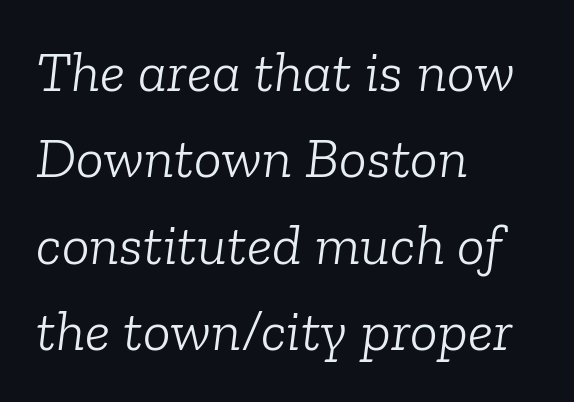
Emphasis-style slanted type is in use. The tracking reads as untouched default to a designer's eye. The strokes carry an ordinary text weight at most. The lines sit at an ordinary, default distance from one another. This is serif lettering, the kind often seen in printed books.
